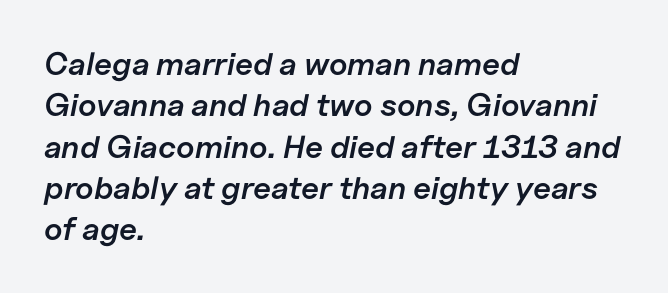
{"italic": "yes", "lean": "right", "slant_degrees": 11, "bold": "semi", "weight": "semibold", "width": "normal", "stroke_contrast": "low", "x_height": "medium", "monospaced": "no", "underline": "no", "align": "left", "line_spacing": "normal", "line_spacing_ratio": 1.29, "letter_spacing": "normal", "letter_spacing_em": 0.0, "glyph_px": 32}
